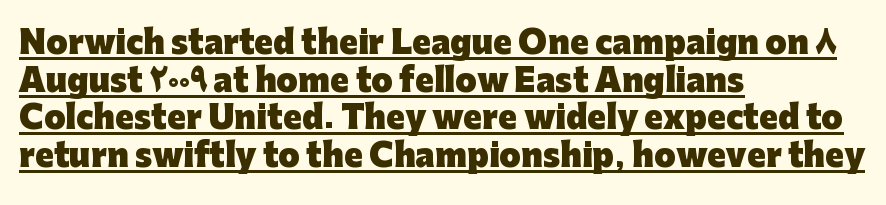
Q: Is the text bold? A: Yes.
Q: Is the text italic (slanted)? A: No, it is upright.
Q: Is the typeface a serif or a sans-serif typeface? A: Sans-serif.
Q: Is the text underlined? A: Yes.
Q: How is the paragraph aligned? A: Left-aligned.
Q: Is the spacing between letters normal or unusually wide? A: Normal.
Q: Width (condensed, normal, or wide)? A: Normal.
Q: Stroke contrast? A: Low.
Q: x-height? A: Medium.
Q: Monospaced? A: No.
